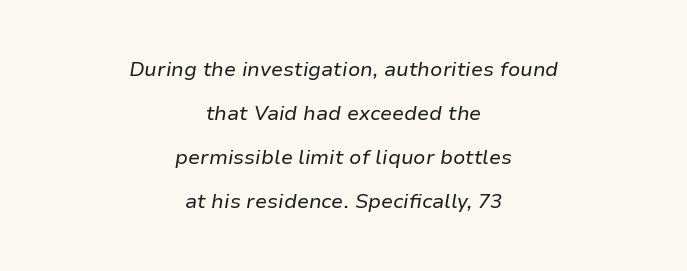
{"italic": "yes", "lean": "right", "slant_degrees": 9, "bold": "no", "underline": "no", "align": "center", "line_spacing": "loose", "line_spacing_ratio": 2.2, "letter_spacing": "normal", "letter_spacing_em": 0.0, "glyph_px": 20}
